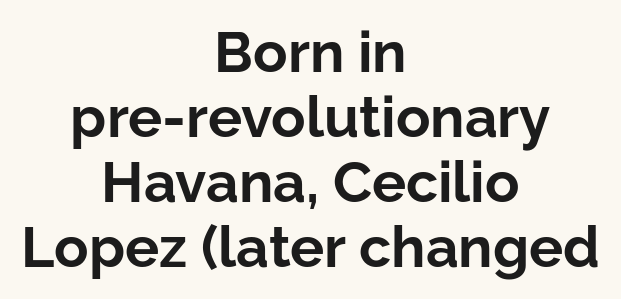
Q: Is the text bold? A: Yes.
Q: Is the text italic (slanted)? A: No, it is upright.
Q: Is the typeface a serif or a sans-serif typeface? A: Sans-serif.
Q: Is the text underlined? A: No.
Q: How is the paragraph aligned? A: Centered.
Q: Is the spacing between letters normal or unusually wide? A: Normal.
Q: Is the spacing between lines tight, normal or loose? A: Tight.
Q: Width (condensed, normal, or wide)? A: Normal.
Q: Stroke contrast? A: Low.
Q: x-height? A: Medium.
Q: Monospaced? A: No.
